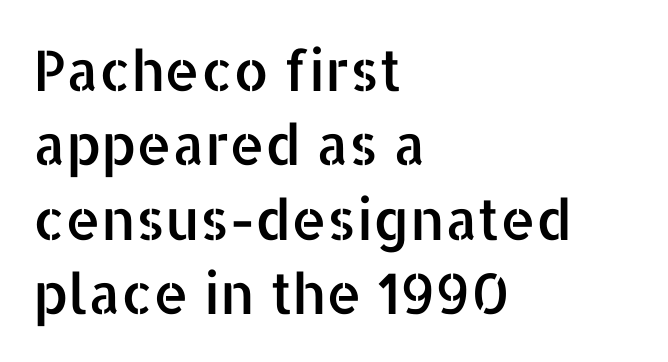
You can tell from the bare stems that sans-serif type was used. Has an underline been added? It has not. Each word holds together tightly as a unit, with standard inter-letter gaps. When letters stand straight like this, we call the style roman or upright. A typesetter would call this proportional, since set widths differ per character. Every row of glyphs begins at an identical x-position on the left.
